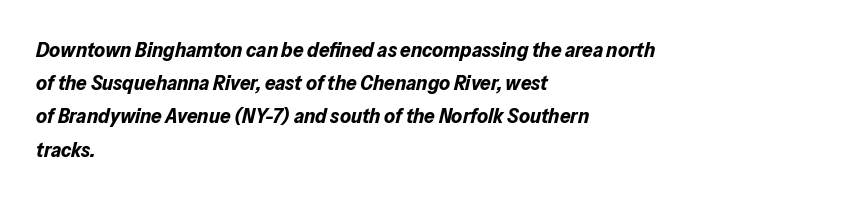
{"italic": "yes", "lean": "right", "slant_degrees": 13, "bold": "yes", "underline": "no", "align": "left", "line_spacing": "normal", "line_spacing_ratio": 1.58, "letter_spacing": "normal", "letter_spacing_em": 0.0, "glyph_px": 21}
